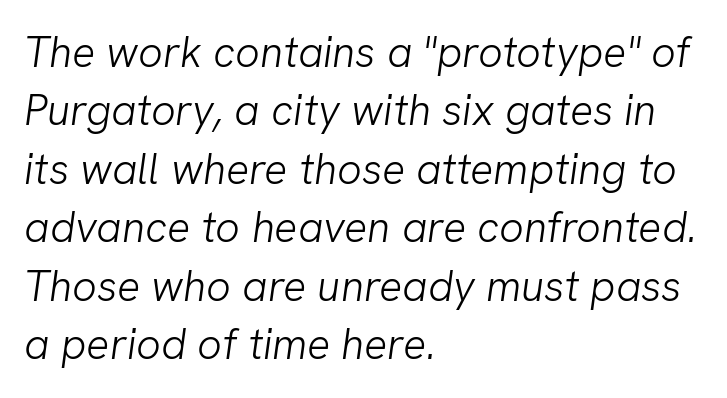
Which margin do the lines hug? The left one — the right edge is uneven. Standard letterfit; no display-style spreading of the glyphs. A light-to-regular cut is what we see here. Successive baselines arrive at the customary interval.
